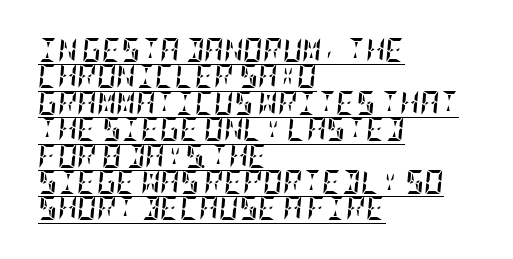
Q: Is the text bold? A: Yes.
Q: Is the text italic (slanted)? A: Yes, it leans right by about 5 degrees.
Q: Is the text underlined? A: Yes.
Q: How is the paragraph aligned? A: Left-aligned.
Q: Is the spacing between letters normal or unusually wide? A: Normal.
Q: Is the spacing between lines tight, normal or loose? A: Tight.
